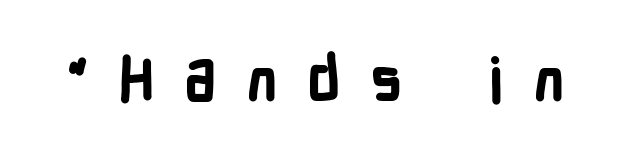
The image shows 60 px bold, condensed sans-serif type, upright; set unusually wide letter spacing (+0.49 em), not underlined; low stroke contrast and a medium x-height.
